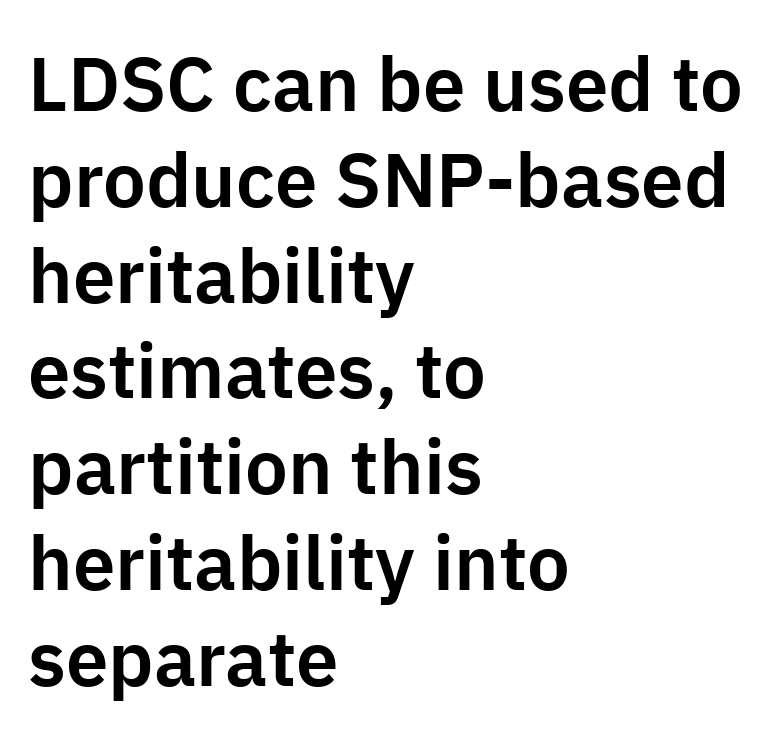
Q: Is the text italic (slanted)? A: No, it is upright.
Q: Is the typeface a serif or a sans-serif typeface? A: Sans-serif.
Q: Is the text underlined? A: No.
Q: How is the paragraph aligned? A: Left-aligned.
Q: Is the spacing between letters normal or unusually wide? A: Normal.
Q: Is the spacing between lines tight, normal or loose? A: Normal.
Q: Width (condensed, normal, or wide)? A: Normal.
Q: Stroke contrast? A: Low.
Q: x-height? A: Medium.
Q: Monospaced? A: No.
